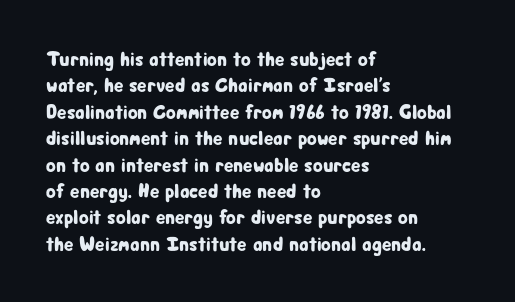
The image shows 20 px text type, upright; set left-aligned, normal line spacing (1.32x), normal letter spacing, not underlined.
